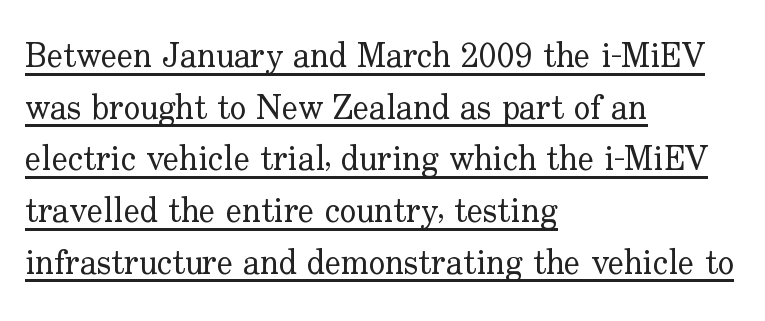
The image shows 34 px regular-weight serif type, upright; set left-aligned, normal line spacing (1.52x), normal letter spacing, underlined; low stroke contrast and a small x-height.
